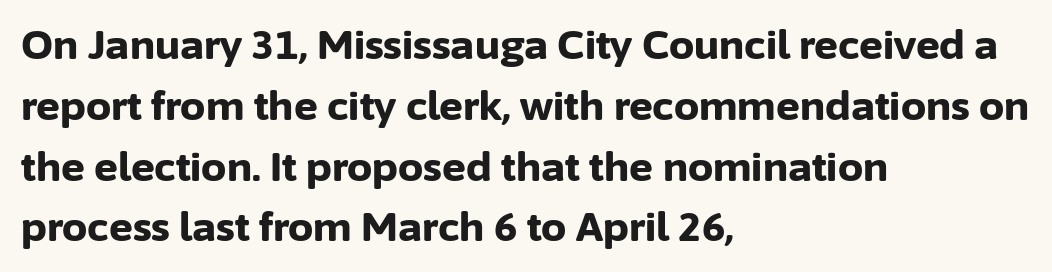
The image shows 40 px bold sans-serif type, upright; set left-aligned, normal line spacing (1.52x), normal letter spacing, not underlined; low stroke contrast and a medium x-height.
